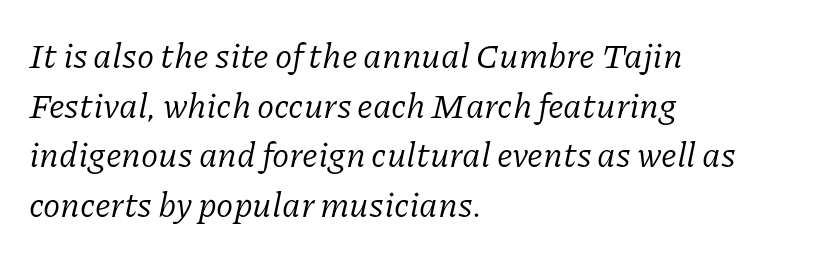
Q: Is the text bold? A: No.
Q: Is the text italic (slanted)? A: Yes, it leans right by about 11 degrees.
Q: Is the typeface a serif or a sans-serif typeface? A: Serif.
Q: Is the text underlined? A: No.
Q: How is the paragraph aligned? A: Left-aligned.
Q: Is the spacing between letters normal or unusually wide? A: Normal.
Q: Is the spacing between lines tight, normal or loose? A: Normal.
Q: Width (condensed, normal, or wide)? A: Normal.
Q: Stroke contrast? A: Low.
Q: x-height? A: Medium.
Q: Monospaced? A: No.
